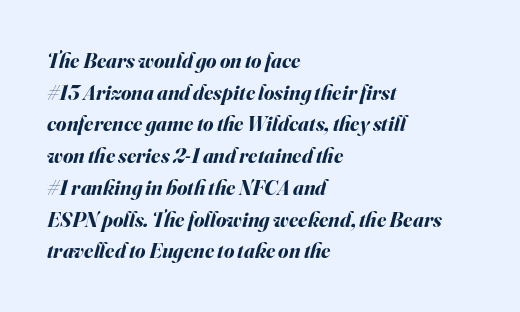
Q: Is the text bold? A: Yes.
Q: Is the text italic (slanted)? A: Yes, it leans right by about 16 degrees.
Q: Is the text underlined? A: No.
Q: How is the paragraph aligned? A: Left-aligned.
Q: Is the spacing between letters normal or unusually wide? A: Normal.
Q: Is the spacing between lines tight, normal or loose? A: Normal.
